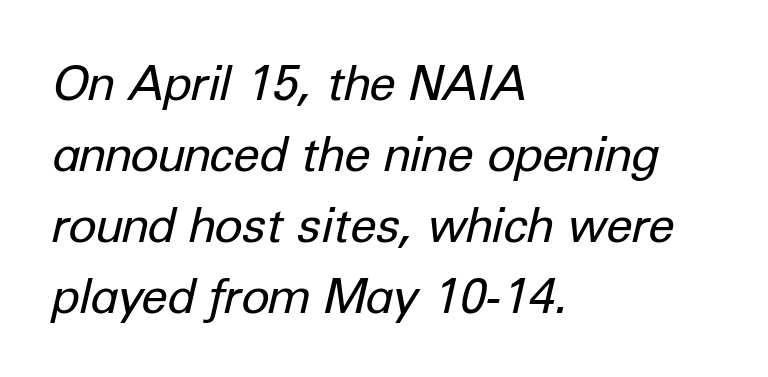
The image shows 48 px regular-weight type, italic (leaning right); set left-aligned, normal line spacing (1.48x), normal letter spacing, not underlined; low stroke contrast and a medium x-height.
